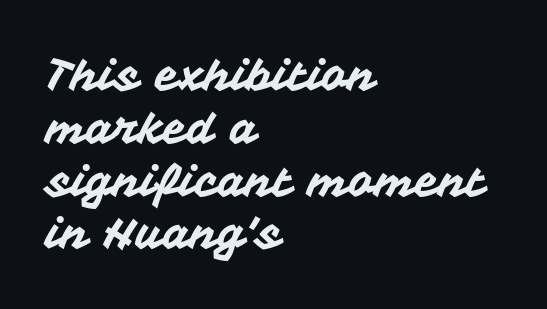
{"serif": "no", "width": "normal", "stroke_contrast": "medium", "x_height": "medium", "monospaced": "no", "underline": "no", "align": "left", "line_spacing_ratio": 1.2, "letter_spacing": "normal", "letter_spacing_em": 0.0, "glyph_px": 44}
